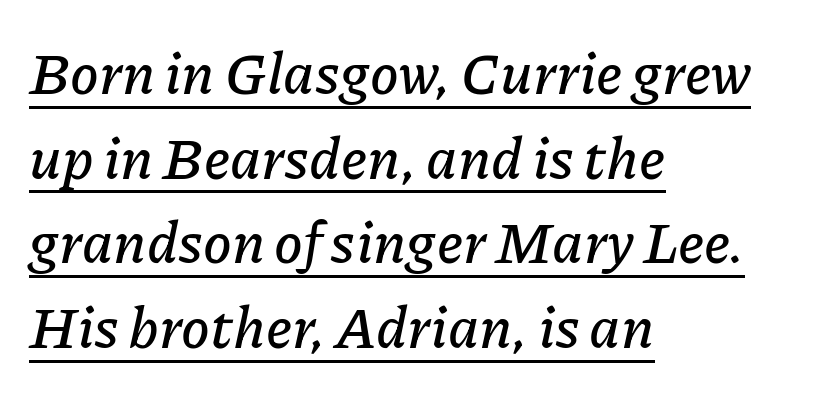
The image shows 58 px text type, italic (leaning right); set left-aligned, normal line spacing (1.46x), normal letter spacing, underlined; low stroke contrast and a medium x-height.
